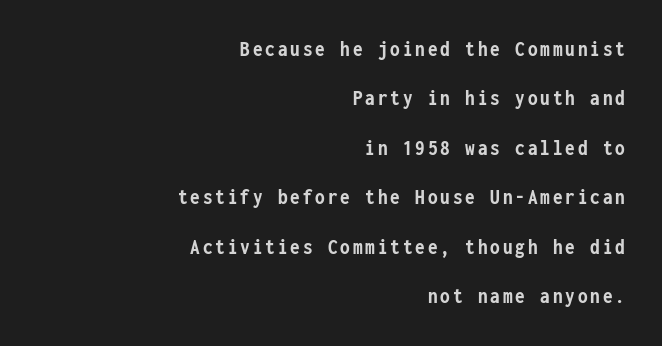
{"italic": "no", "bold": "yes", "underline": "no", "align": "right", "line_spacing": "loose", "line_spacing_ratio": 2.25, "glyph_px": 22}
